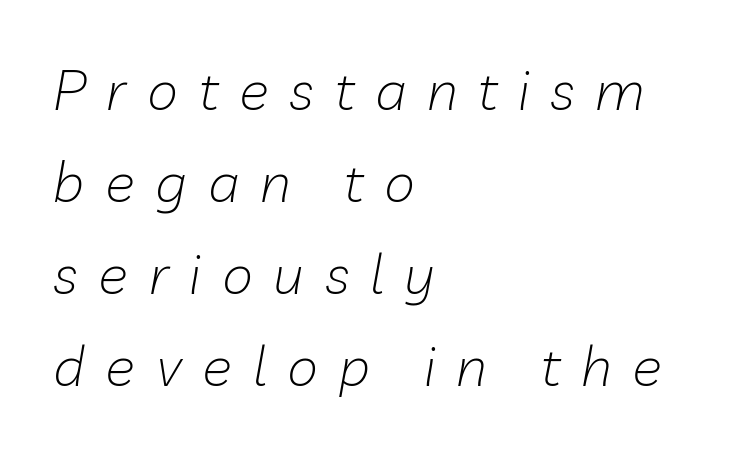
{"italic": "yes", "lean": "right", "slant_degrees": 10, "bold": "no", "weight": "light", "width": "normal", "stroke_contrast": "low", "x_height": "medium", "monospaced": "no", "underline": "no", "align": "left", "line_spacing": "normal", "line_spacing_ratio": 1.64, "letter_spacing": "wide", "letter_spacing_em": 0.37, "glyph_px": 56}
